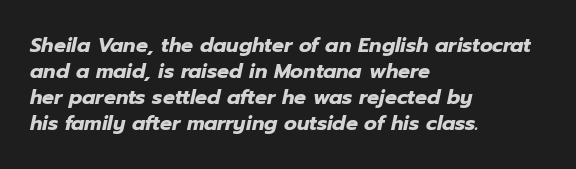
{"italic": "yes", "lean": "right", "slant_degrees": 12, "bold": "yes", "underline": "no", "align": "left", "line_spacing": "normal", "line_spacing_ratio": 1.3, "letter_spacing": "normal", "letter_spacing_em": 0.0, "glyph_px": 20}
